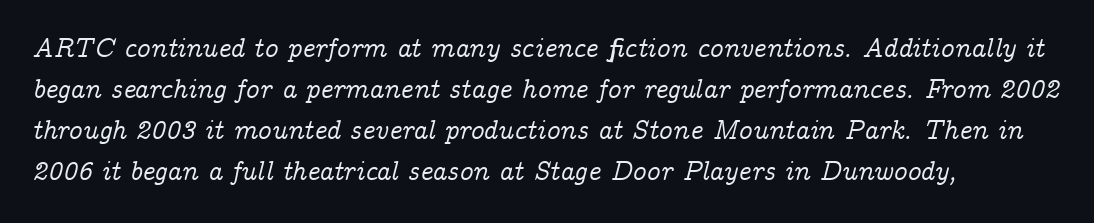
The image shows 27 px text type, italic (leaning right); set left-aligned, normal line spacing (1.52x), normal letter spacing, not underlined.
